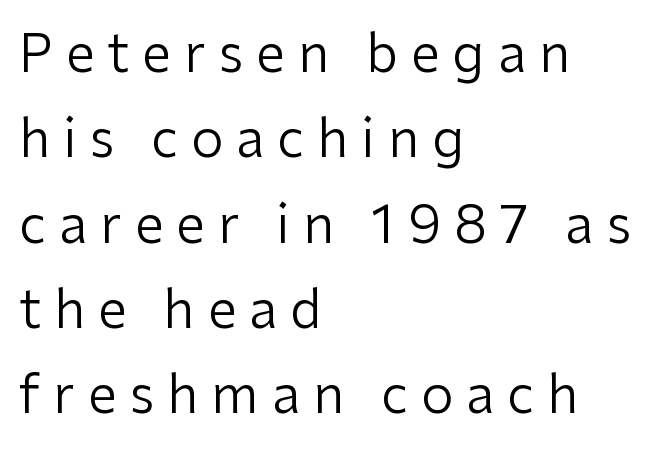
Q: Is the text bold? A: No.
Q: Is the text italic (slanted)? A: No, it is upright.
Q: Is the typeface a serif or a sans-serif typeface? A: Sans-serif.
Q: Is the text underlined? A: No.
Q: How is the paragraph aligned? A: Left-aligned.
Q: Is the spacing between letters normal or unusually wide? A: Unusually wide.
Q: Is the spacing between lines tight, normal or loose? A: Normal.
Q: Width (condensed, normal, or wide)? A: Normal.
Q: Stroke contrast? A: Low.
Q: x-height? A: Medium.
Q: Monospaced? A: No.
